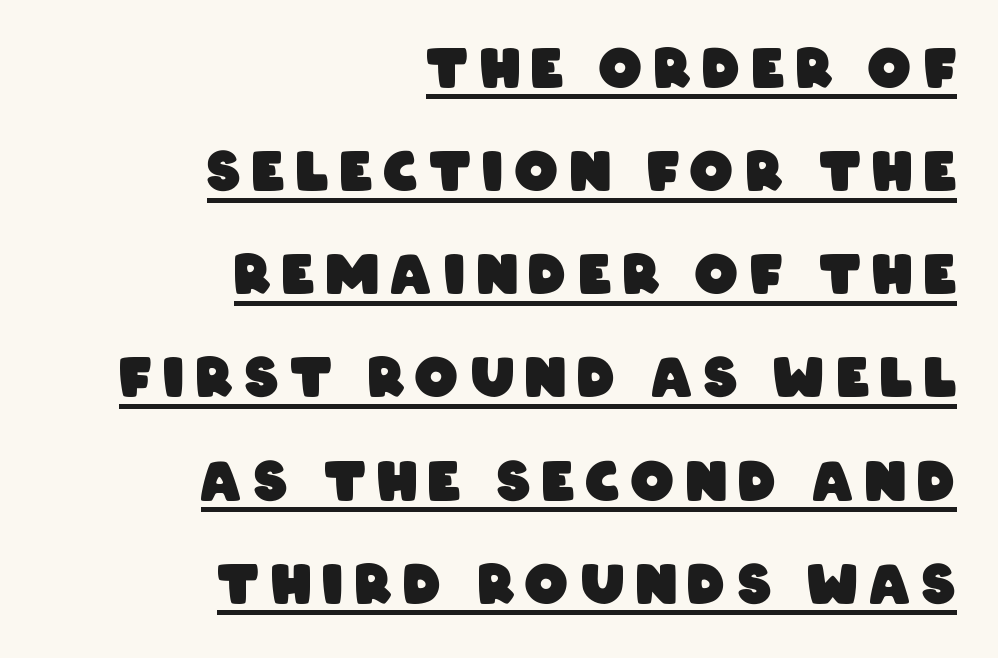
Q: Is the text bold? A: Yes.
Q: Is the typeface a serif or a sans-serif typeface? A: Sans-serif.
Q: Is the text underlined? A: Yes.
Q: How is the paragraph aligned? A: Right-aligned.
Q: Is the spacing between letters normal or unusually wide? A: Unusually wide.
Q: Is the spacing between lines tight, normal or loose? A: Loose.
Q: Width (condensed, normal, or wide)? A: Condensed.
Q: Stroke contrast? A: Low.
Q: x-height? A: Large.
Q: Monospaced? A: No.
